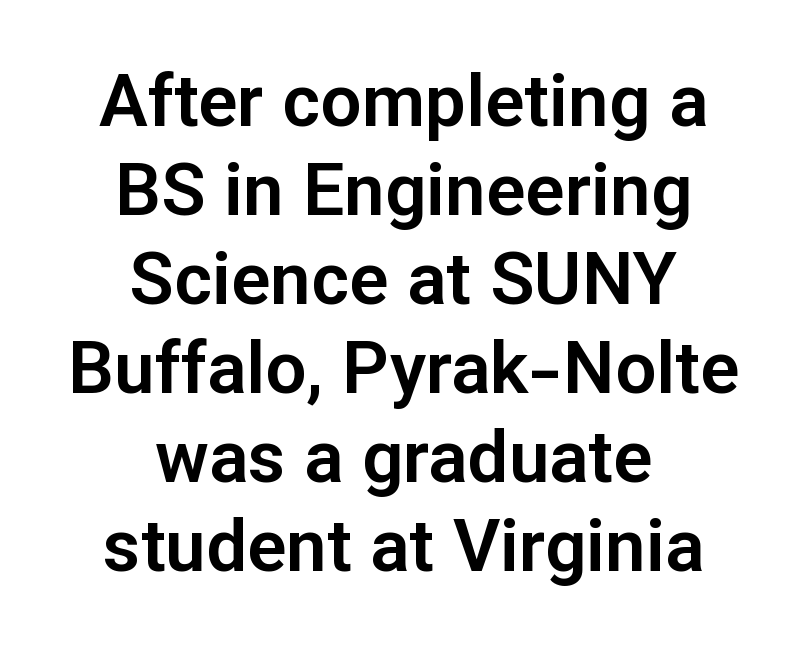
The image shows 73 px sans-serif type, upright; set centered, line spacing 1.22x, normal letter spacing, not underlined; low stroke contrast and a medium x-height.
